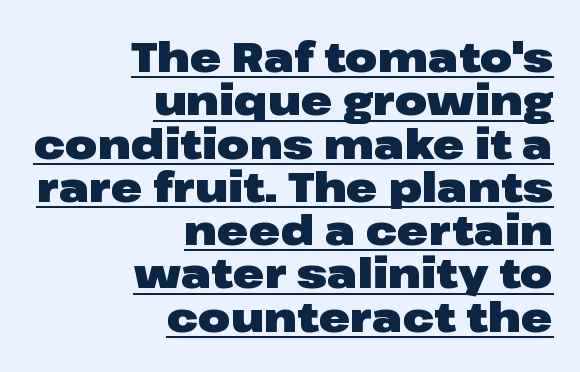
Q: Is the text bold? A: Yes.
Q: Is the text italic (slanted)? A: No, it is upright.
Q: Is the typeface a serif or a sans-serif typeface? A: Sans-serif.
Q: Is the text underlined? A: Yes.
Q: How is the paragraph aligned? A: Right-aligned.
Q: Is the spacing between letters normal or unusually wide? A: Normal.
Q: Is the spacing between lines tight, normal or loose? A: Tight.
Q: Width (condensed, normal, or wide)? A: Wide.
Q: Stroke contrast? A: Low.
Q: x-height? A: Medium.
Q: Monospaced? A: No.
